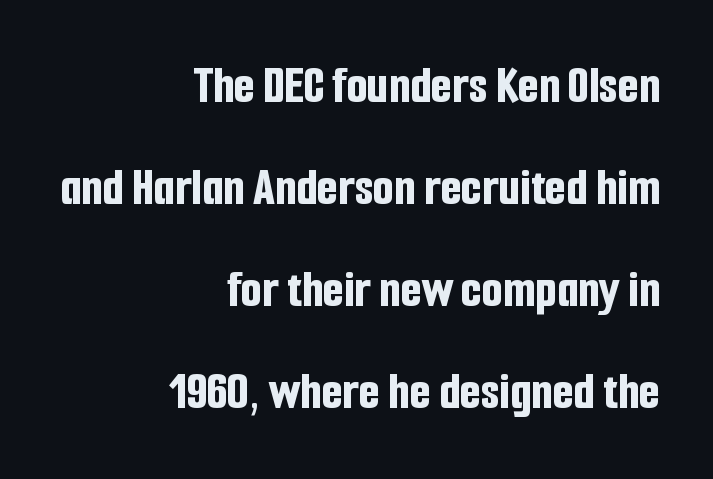
{"serif": "no", "italic": "no", "bold": "yes", "weight": "bold", "width": "condensed", "stroke_contrast": "low", "x_height": "medium", "monospaced": "no", "underline": "no", "align": "right", "line_spacing_ratio": 1.89, "letter_spacing": "normal", "letter_spacing_em": 0.0, "glyph_px": 54}
